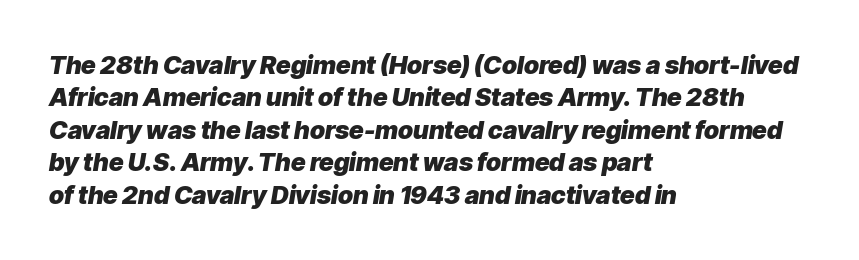
Plain, unruled lines of type. Each new line begins a customary step beneath the previous one. The setting favours the left margin, as ordinary paragraphs usually do. The glyphs have the mass of a bold cut.
